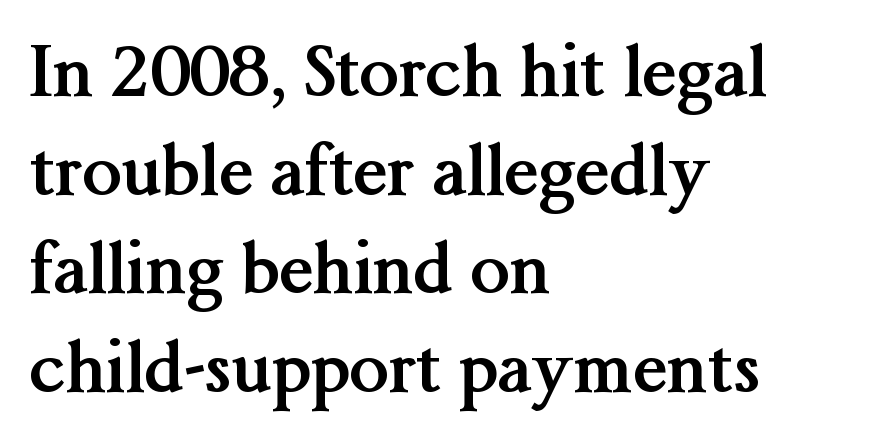
The paragraph shown leans on its left margin. Each letter keeps its own natural width here, so spacing adapts to shape. The gap between lines stays unmarked. Strong, thick strokes mark this as bold type. Posture: straight, roman, zero tilt. Words appear dense and cohesive because spacing is normal.
